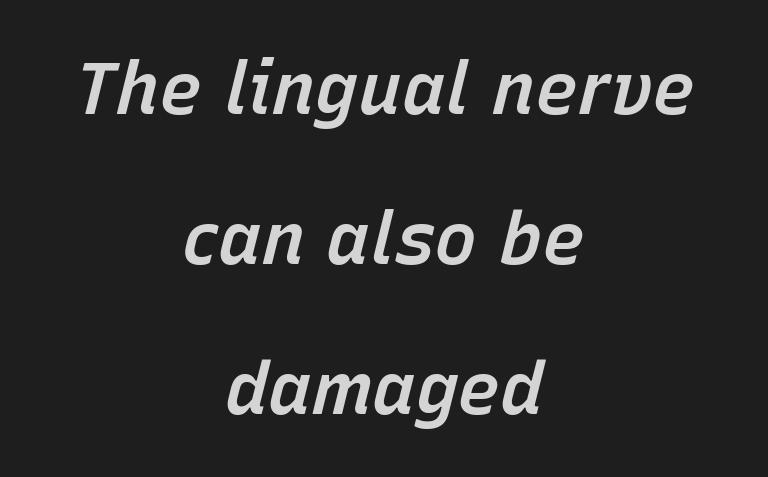
{"italic": "yes", "lean": "right", "slant_degrees": 15, "bold": "semi", "weight": "semibold", "width": "normal", "stroke_contrast": "low", "x_height": "medium", "monospaced": "no", "underline": "no", "align": "center", "line_spacing": "loose", "line_spacing_ratio": 2.08, "letter_spacing": "normal", "letter_spacing_em": 0.0, "glyph_px": 72}
